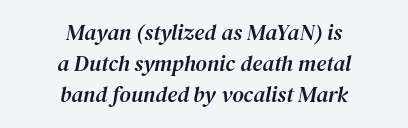
Every character sits at an angle, as italics do. Interline gaps are of average width in this sample. Check under the words: just untouched page. Reading down the block, each line starts at a different indent, mirrored at its end.
